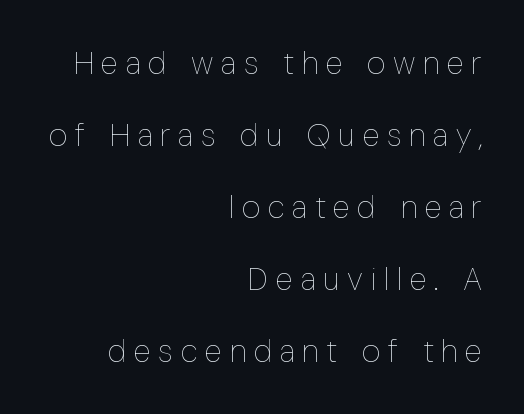
The image shows 32 px thin, condensed type, upright; set right-aligned, loose line spacing (2.25x), unusually wide letter spacing (+0.24 em), not underlined; low stroke contrast and a medium x-height.
